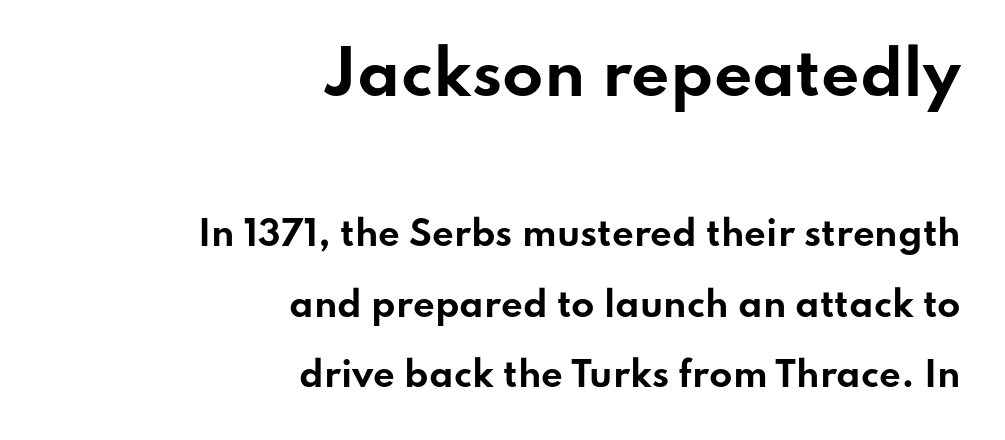
Q: Is the text bold? A: Yes.
Q: Is the text italic (slanted)? A: No, it is upright.
Q: Is the typeface a serif or a sans-serif typeface? A: Sans-serif.
Q: Is the text underlined? A: No.
Q: How is the paragraph aligned? A: Right-aligned.
Q: Is the spacing between letters normal or unusually wide? A: Normal.
Q: Is the spacing between lines tight, normal or loose? A: Loose.
Q: Which block of text is set in a larger size, the first (top) or the second (bottom)? A: The first (top) one.
Q: Width (condensed, normal, or wide)? A: Wide.
Q: Stroke contrast? A: Low.
Q: x-height? A: Small.
Q: Monospaced? A: No.
